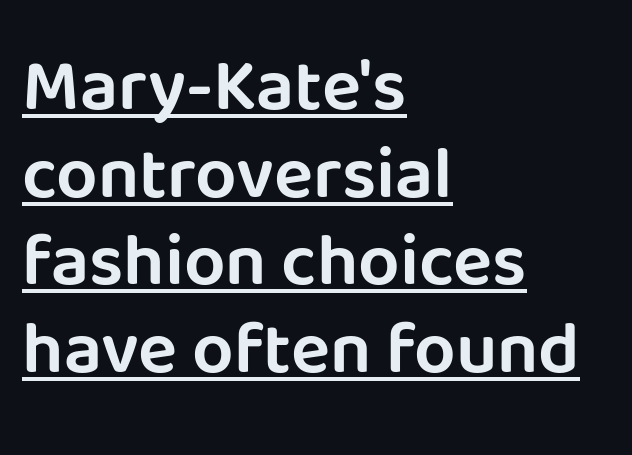
The image shows 73 px sans-serif type, upright; set left-aligned, line spacing 1.2x, normal letter spacing, underlined; low stroke contrast and a large x-height.
